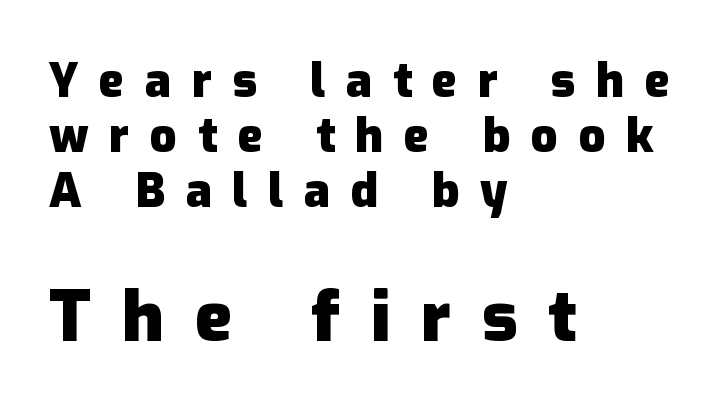
Q: Is the text bold? A: Yes.
Q: Is the text italic (slanted)? A: No, it is upright.
Q: Is the typeface a serif or a sans-serif typeface? A: Sans-serif.
Q: Is the text underlined? A: No.
Q: How is the paragraph aligned? A: Left-aligned.
Q: Is the spacing between letters normal or unusually wide? A: Unusually wide.
Q: Which block of text is set in a larger size, the first (top) or the second (bottom)? A: The second (bottom) one.
Q: Width (condensed, normal, or wide)? A: Normal.
Q: Stroke contrast? A: Low.
Q: x-height? A: Medium.
Q: Monospaced? A: No.
